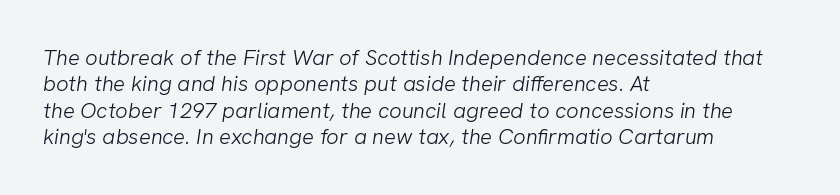
Q: Is the text bold? A: No.
Q: Is the text underlined? A: No.
Q: How is the paragraph aligned? A: Left-aligned.
Q: Is the spacing between letters normal or unusually wide? A: Normal.
